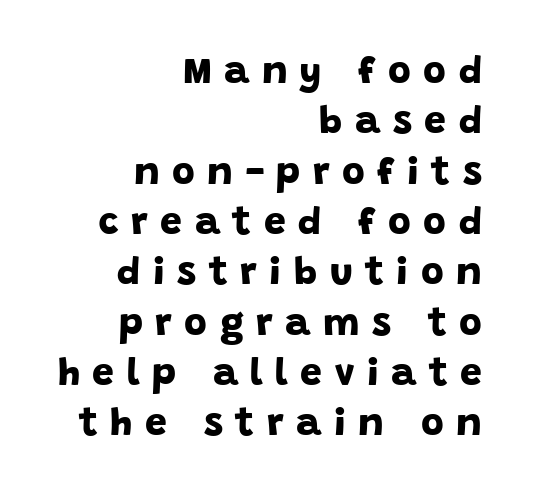
{"serif": "no", "bold": "yes", "weight": "bold", "width": "normal", "stroke_contrast": "low", "x_height": "large", "monospaced": "no", "underline": "no", "align": "right", "line_spacing": "normal", "line_spacing_ratio": 1.29, "letter_spacing": "wide", "letter_spacing_em": 0.32, "glyph_px": 39}
